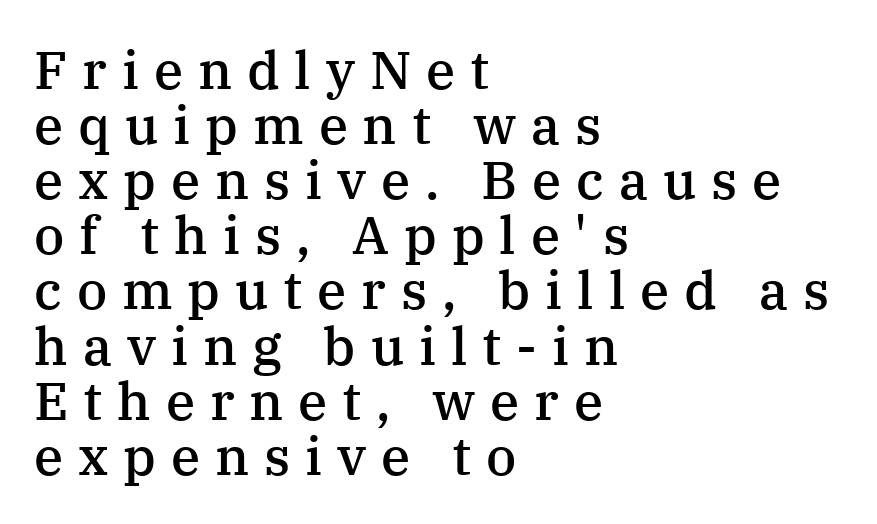
Q: Is the text bold? A: Semi-bold.
Q: Is the text italic (slanted)? A: No, it is upright.
Q: Is the typeface a serif or a sans-serif typeface? A: Serif.
Q: Is the text underlined? A: No.
Q: How is the paragraph aligned? A: Left-aligned.
Q: Is the spacing between letters normal or unusually wide? A: Unusually wide.
Q: Is the spacing between lines tight, normal or loose? A: Tight.
Q: Width (condensed, normal, or wide)? A: Normal.
Q: Stroke contrast? A: Medium.
Q: x-height? A: Medium.
Q: Monospaced? A: No.
